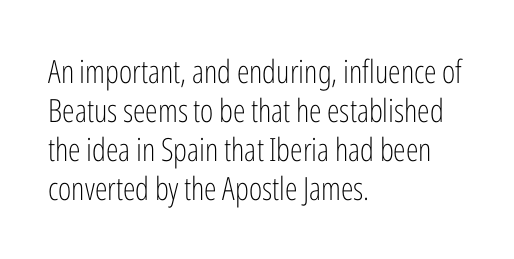
The image shows 32 px light, condensed sans-serif type, upright; set left-aligned, line spacing 1.22x, normal letter spacing, not underlined; low stroke contrast and a medium x-height.
